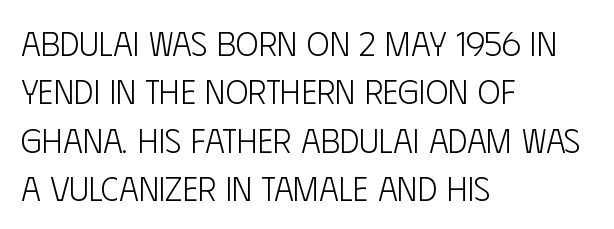
{"serif": "no", "italic": "no", "bold": "no", "weight": "light", "width": "condensed", "stroke_contrast": "low", "x_height": "large", "monospaced": "no", "underline": "no", "align": "left", "line_spacing": "normal", "line_spacing_ratio": 1.42, "letter_spacing": "normal", "letter_spacing_em": 0.0, "glyph_px": 34}
